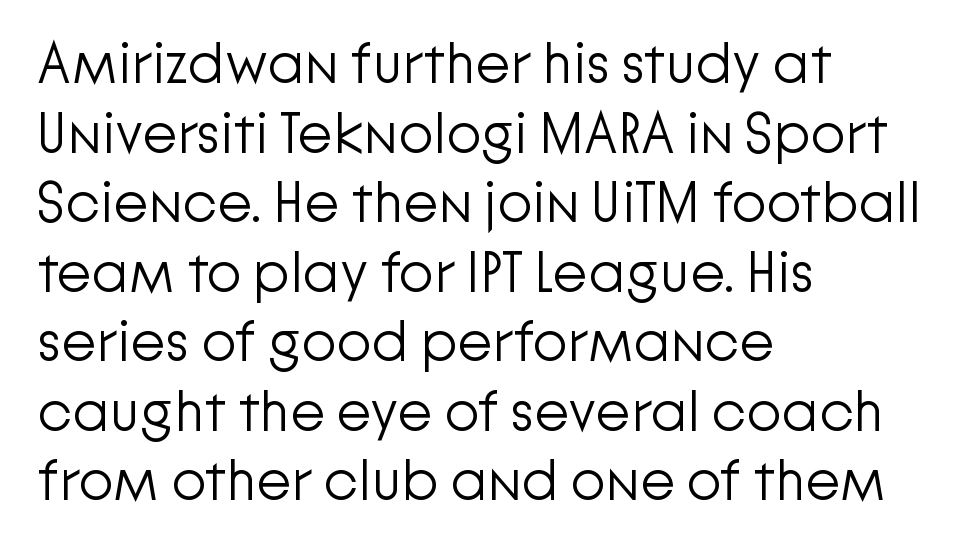
The image shows 57 px light sans-serif type, upright; set left-aligned, line spacing 1.22x, normal letter spacing, not underlined; low stroke contrast and a medium x-height.
